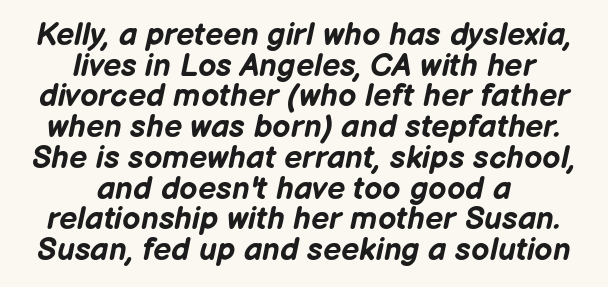
Each line is balanced around a shared central axis. Do the characters align in a grid? No, the font is proportional. Just letters on the line, the space beneath them empty. The glyphs look as if they've been sheared to an angle. Closely set lines give the paragraph a compact silhouette.
